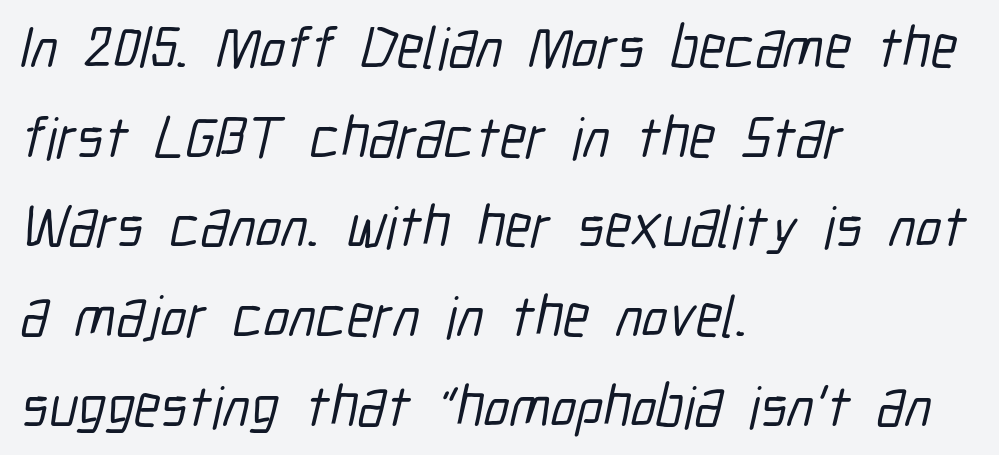
Q: Is the typeface a serif or a sans-serif typeface? A: Sans-serif.
Q: Is the text underlined? A: No.
Q: How is the paragraph aligned? A: Left-aligned.
Q: Is the spacing between letters normal or unusually wide? A: Normal.
Q: Is the spacing between lines tight, normal or loose? A: Normal.
Q: Width (condensed, normal, or wide)? A: Condensed.
Q: Stroke contrast? A: Low.
Q: x-height? A: Medium.
Q: Monospaced? A: No.
